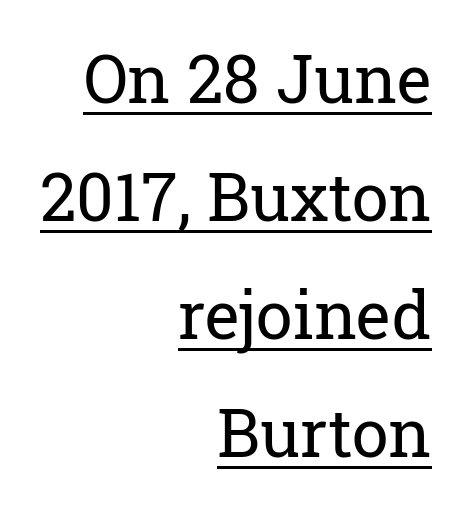
Q: Is the text bold? A: No.
Q: Is the text italic (slanted)? A: No, it is upright.
Q: Is the typeface a serif or a sans-serif typeface? A: Serif.
Q: Is the text underlined? A: Yes.
Q: How is the paragraph aligned? A: Right-aligned.
Q: Is the spacing between letters normal or unusually wide? A: Normal.
Q: Width (condensed, normal, or wide)? A: Normal.
Q: Stroke contrast? A: Low.
Q: x-height? A: Medium.
Q: Monospaced? A: No.
